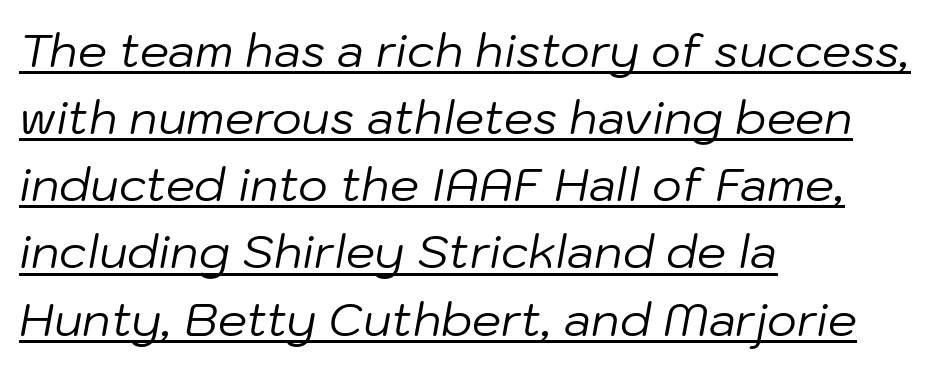
The type is set solid horizontally, with unmodified tracking. Baseline-to-baseline distance is the conventional proportion of letter height. The face used here is proportionally spaced, like ordinary book or web type. The glyphs are accompanied by a horizontal stroke just below them.
